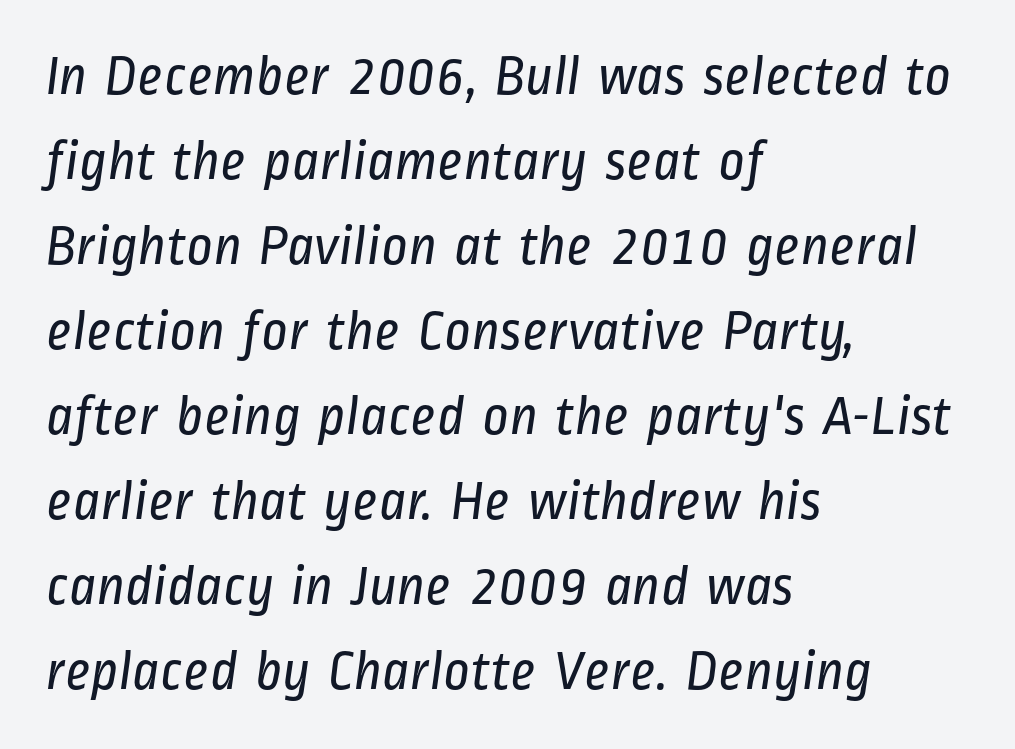
The space directly below the letters is spotless. Weight: in the light-to-regular range. This is sans-serif lettering, the kind often seen on screens and signage. Proportional: the letters do not fall into vertical columns. The lines in this sample share a left origin and differ only in where they stop.
